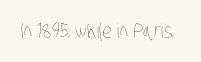
Q: Is the text bold? A: No.
Q: Is the text underlined? A: No.
Q: Is the spacing between letters normal or unusually wide? A: Normal.
